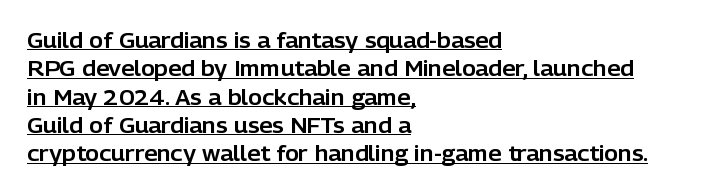
{"italic": "no", "underline": "yes", "align": "left", "line_spacing": "normal", "line_spacing_ratio": 1.35, "letter_spacing": "normal", "letter_spacing_em": 0.0, "glyph_px": 21}
